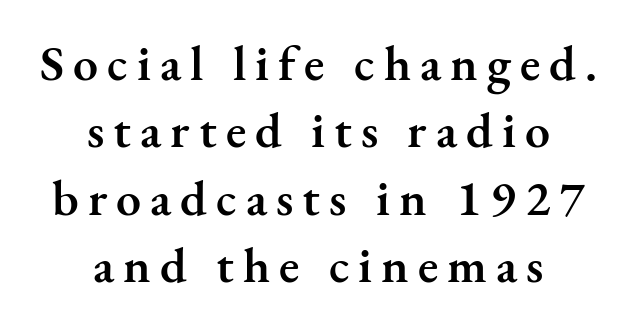
{"serif": "yes", "italic": "no", "bold": "semi", "weight": "semibold", "width": "normal", "stroke_contrast": "medium", "x_height": "small", "monospaced": "no", "underline": "no", "align": "center", "line_spacing": "normal", "line_spacing_ratio": 1.35, "glyph_px": 50}
